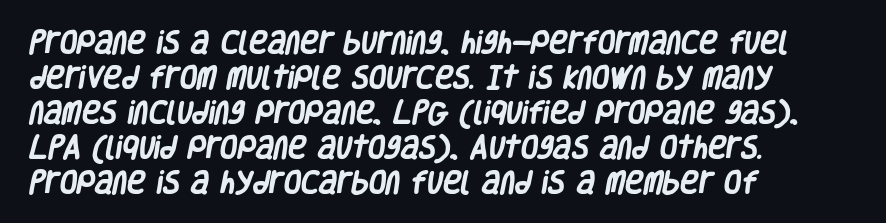
The image shows 25 px bold type; set left-aligned, normal line spacing (1.4x), normal letter spacing, not underlined.
